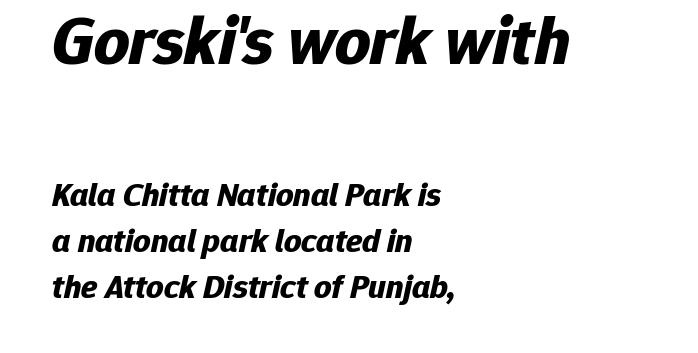
Looks like regular typesetting: each glyph gets only the width it needs. A clean baseline with only descenders dipping below it. Which of the two is more prominent by size? The first, at the top. Posture: slanted. Default kerning and tracking; the words read as compact shapes.
